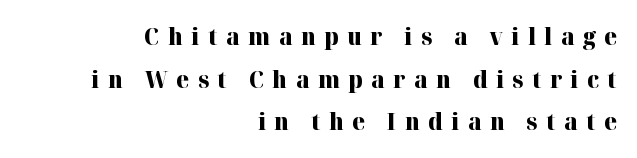
{"italic": "no", "bold": "yes", "underline": "no", "align": "right", "line_spacing_ratio": 1.85, "letter_spacing": "wide", "letter_spacing_em": 0.37, "glyph_px": 23}
